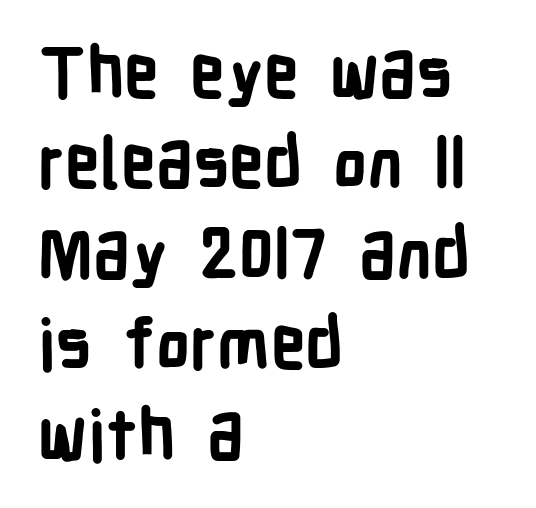
Q: Is the text bold? A: Yes.
Q: Is the text italic (slanted)? A: No, it is upright.
Q: Is the typeface a serif or a sans-serif typeface? A: Sans-serif.
Q: Is the text underlined? A: No.
Q: How is the paragraph aligned? A: Left-aligned.
Q: Is the spacing between letters normal or unusually wide? A: Normal.
Q: Is the spacing between lines tight, normal or loose? A: Normal.
Q: Width (condensed, normal, or wide)? A: Condensed.
Q: Stroke contrast? A: Low.
Q: x-height? A: Medium.
Q: Monospaced? A: No.
